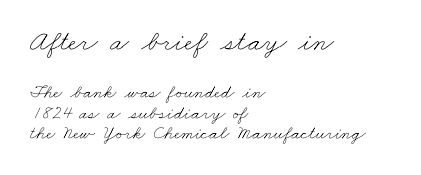
{"bold": "no", "weight": "thin", "width": "wide", "stroke_contrast": "low", "x_height": "small", "monospaced": "no", "underline": "no", "align": "left", "line_spacing": "tight", "line_spacing_ratio": 1.07, "letter_spacing": "normal", "letter_spacing_em": 0.0, "larger_block": "first", "size_ratio": 1.53, "glyph_px": 29}
